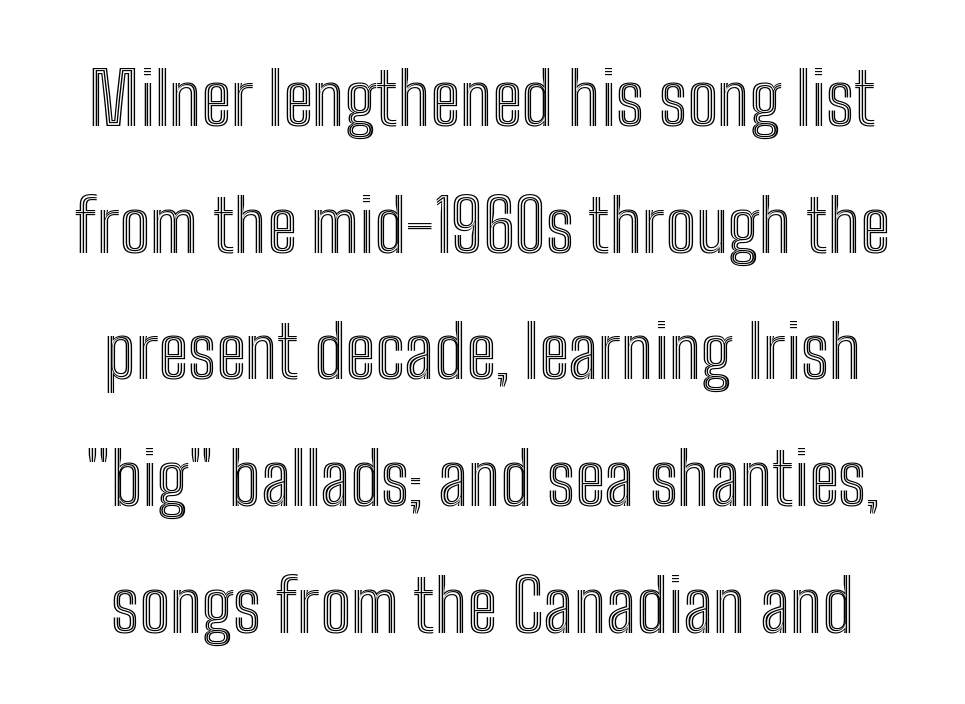
The image shows 72 px condensed type, upright; set line spacing 1.76x, normal letter spacing, not underlined; a medium x-height.
